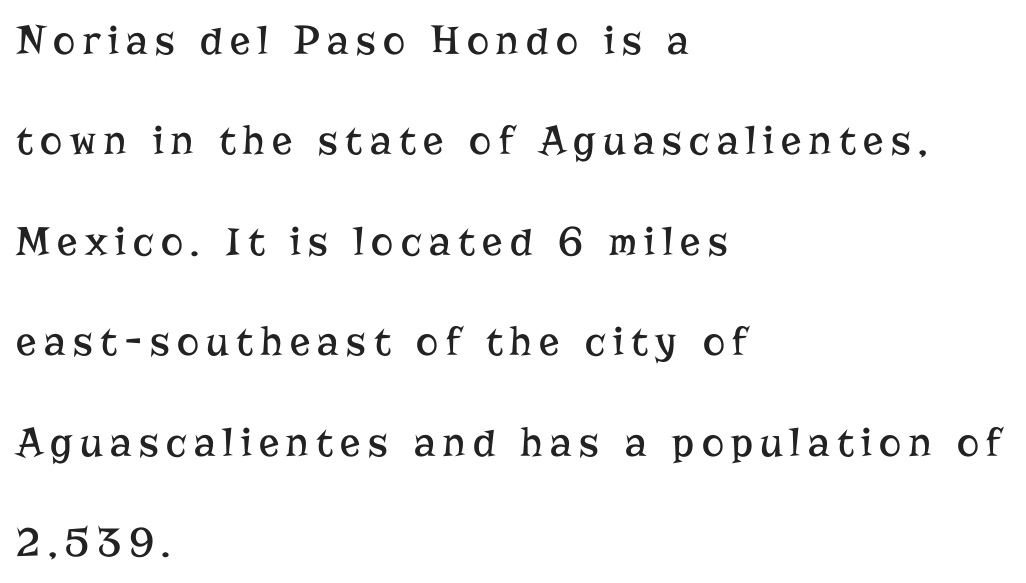
Q: Is the text bold? A: No.
Q: Is the text italic (slanted)? A: No, it is upright.
Q: Is the typeface a serif or a sans-serif typeface? A: Serif.
Q: Is the text underlined? A: No.
Q: How is the paragraph aligned? A: Left-aligned.
Q: Is the spacing between lines tight, normal or loose? A: Loose.
Q: Width (condensed, normal, or wide)? A: Normal.
Q: Stroke contrast? A: Low.
Q: x-height? A: Medium.
Q: Monospaced? A: No.
